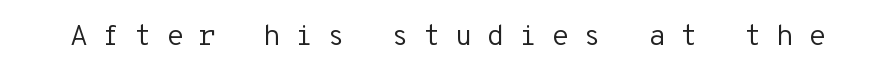
A sans-serif font was chosen for this passage. The string is rendered with underlining switched off. Unbolded letterforms with no extra heft. Tracking value appears strongly positive — letters spread wide. This sample has the even, mechanical cadence of fixed-width lettering.
